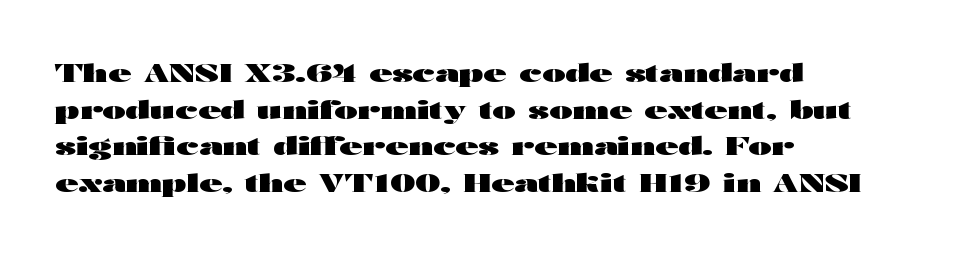
The image shows 25 px bold type, upright; set left-aligned, normal line spacing (1.47x), normal letter spacing, not underlined.
